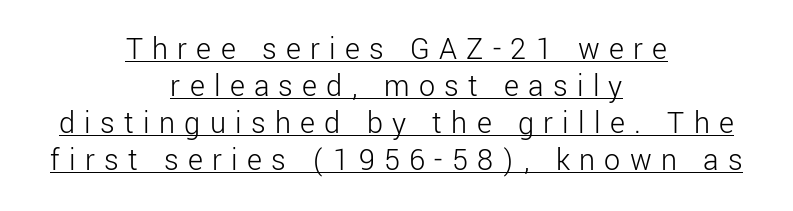
The paragraph shown floats in the horizontal middle. It's the straight-up-and-down kind of type. The typeface has the unassuming heft of standard copy or less. Type style note: lacks serifs. Do the characters align in a grid? No, the font is proportional. What decoration does the sample have? An underline.
